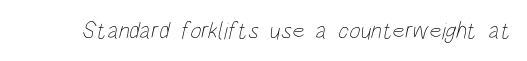
The image shows 24 px text type; set normal letter spacing, not underlined.
